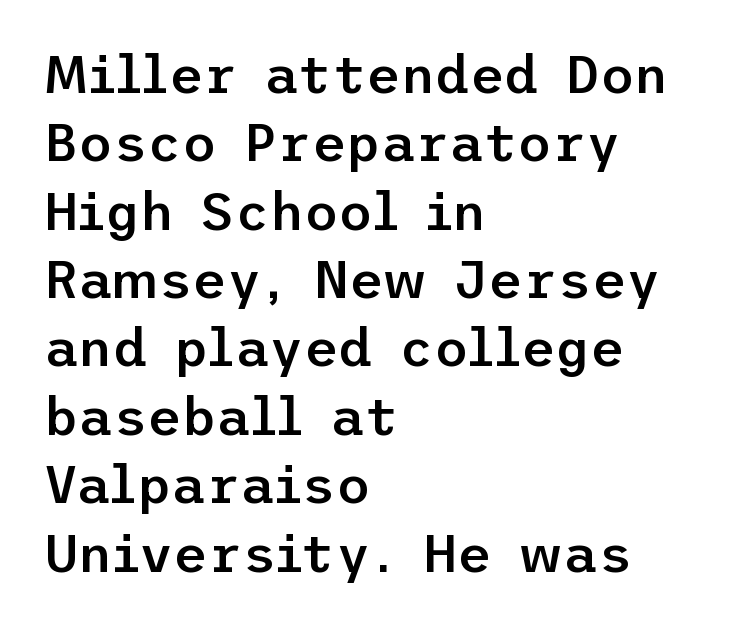
Q: Is the text bold? A: Semi-bold.
Q: Is the text italic (slanted)? A: No, it is upright.
Q: Is the typeface a serif or a sans-serif typeface? A: Sans-serif.
Q: Is the text underlined? A: No.
Q: How is the paragraph aligned? A: Left-aligned.
Q: Is the spacing between letters normal or unusually wide? A: Normal.
Q: Is the spacing between lines tight, normal or loose? A: Normal.
Q: Width (condensed, normal, or wide)? A: Normal.
Q: Stroke contrast? A: Low.
Q: x-height? A: Medium.
